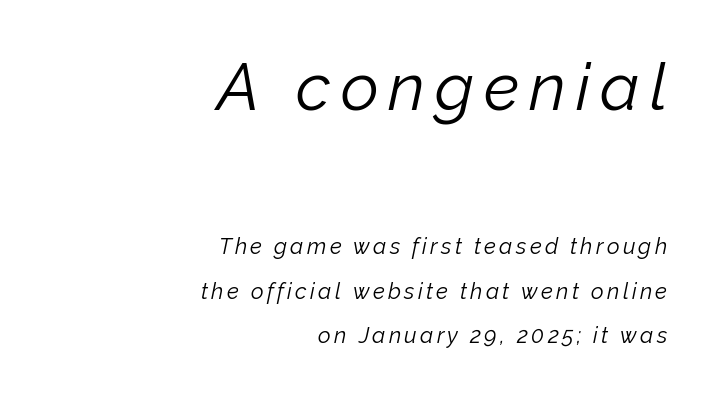
The image shows 66 px light type, italic (leaning right); set right-aligned, loose line spacing (2.02x), not underlined; the first (top) block is 3.0x larger; low stroke contrast and a medium x-height.
